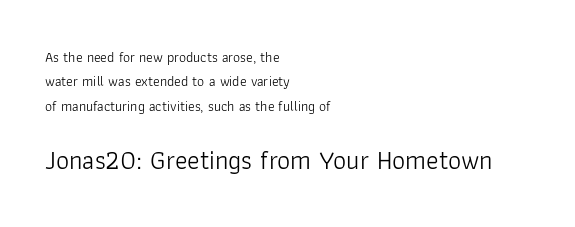
The lettering holds an erect, upright posture throughout. The ragged edge is on the right, which tells us the setting is flush left. Ink coverage per letter is moderate at most. The string is rendered with underlining switched off.
